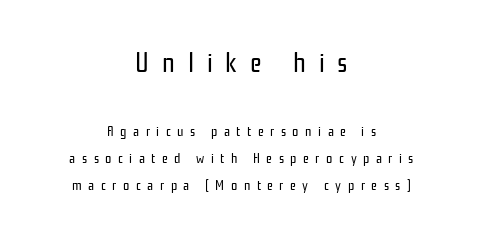
{"serif": "no", "italic": "no", "bold": "no", "weight": "regular", "width": "condensed", "stroke_contrast": "low", "x_height": "medium", "monospaced": "no", "underline": "no", "align": "center", "line_spacing": "loose", "line_spacing_ratio": 1.94, "letter_spacing": "wide", "letter_spacing_em": 0.46, "larger_block": "first", "size_ratio": 2.0, "glyph_px": 28}
